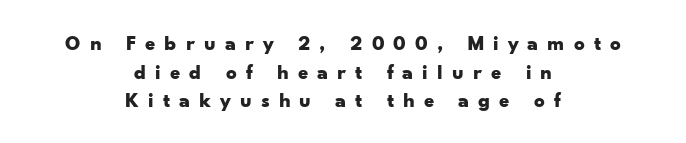
No word sits above an underline. The passage is arranged like a title page — every line centered. Whoever set this chose a conventional vertical rhythm. Notice how thick the strokes are: this is what a full bold looks like.
